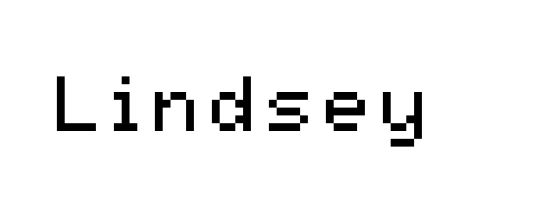
Q: Is the text bold? A: No.
Q: Is the text italic (slanted)? A: No, it is upright.
Q: Is the typeface a serif or a sans-serif typeface? A: Sans-serif.
Q: Is the text underlined? A: No.
Q: Width (condensed, normal, or wide)? A: Normal.
Q: Stroke contrast? A: Medium.
Q: x-height? A: Medium.
Q: Monospaced? A: No.
